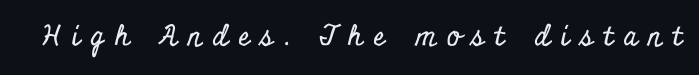
Q: Is the text italic (slanted)? A: Yes.
Q: Is the typeface a serif or a sans-serif typeface? A: Serif.
Q: Is the text underlined? A: No.
Q: Is the spacing between letters normal or unusually wide? A: Unusually wide.
Q: Width (condensed, normal, or wide)? A: Condensed.
Q: Stroke contrast? A: Low.
Q: x-height? A: Small.
Q: Monospaced? A: No.
